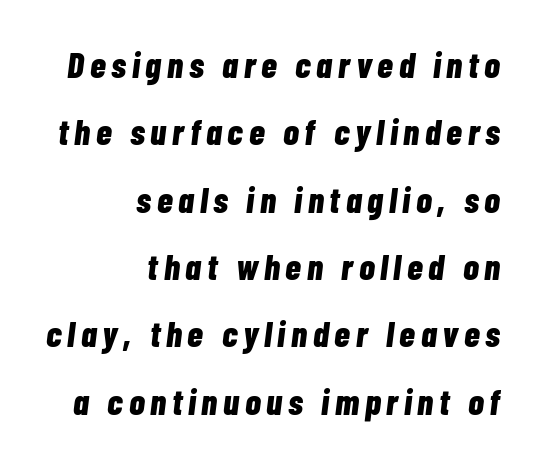
Spacing verdict: proportional, widths tailored to each character. Visually the block forms a straight wall on the right and a jagged coastline on the left. This is oblique type, the kind used for emphasis or titles. How heavy is the stroke? Heavy — this is a bold. Clear beneath every line of the passage.
